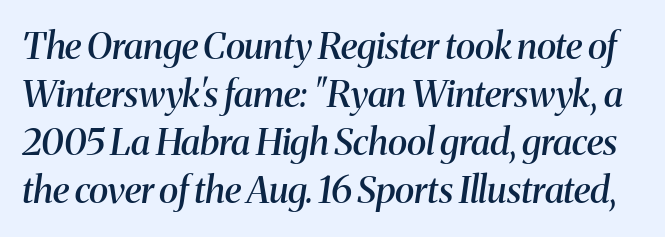
The image shows 37 px semibold serif type, italic (leaning right); set normal line spacing (1.3x), normal letter spacing, not underlined; medium stroke contrast and a medium x-height.
